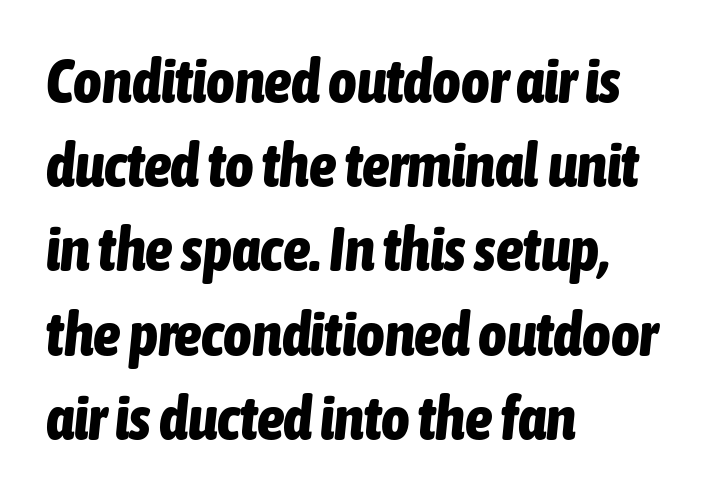
Typeset ragged right — the left edge is the straight one. One glance says typical: line gaps are just what's usual. Underline: absent. Do the characters align in a grid? No, the font is proportional. Does extra space separate the letters? No, they use regular spacing.
